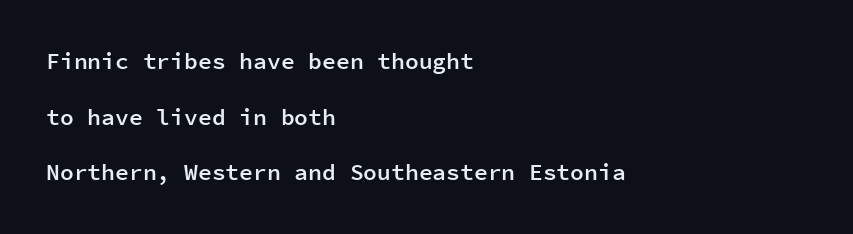
It's the straight-up-and-down kind of type. This sample trades compactness for vertical openness between lines. Spacing between characters is what you'd get straight out of the box. Only glyphs here, with clear space below each row. The setting favours the left margin, as ordinary paragraphs usually do.
